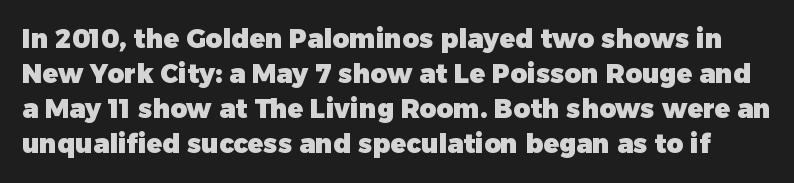
{"italic": "no", "bold": "yes", "underline": "no", "line_spacing": "normal", "line_spacing_ratio": 1.35, "letter_spacing": "normal", "letter_spacing_em": 0.0, "glyph_px": 26}
